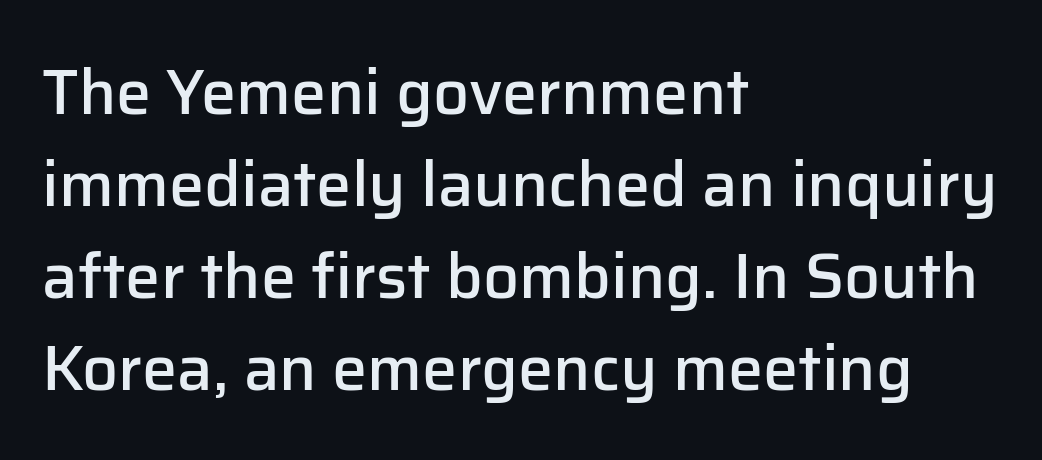
A roman cut, with each character standing at attention. This is sans-serif lettering, the kind often seen on screens and signage. Glance below the letters and you will spot only blank space. Regarding leading, the lines here are spaced in the standard way. The passage shown is semibold, sitting just below true bold.
